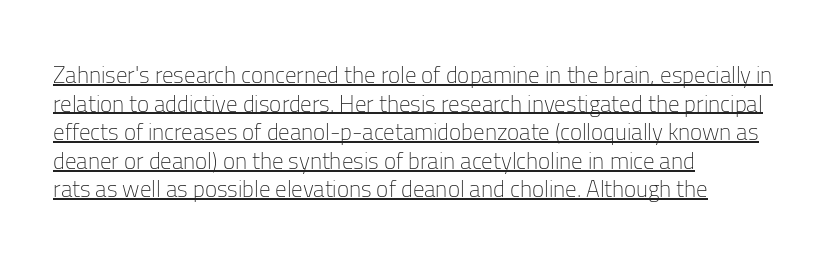
Q: Is the text bold? A: No.
Q: Is the text italic (slanted)? A: No, it is upright.
Q: Is the text underlined? A: Yes.
Q: How is the paragraph aligned? A: Left-aligned.
Q: Is the spacing between letters normal or unusually wide? A: Normal.
